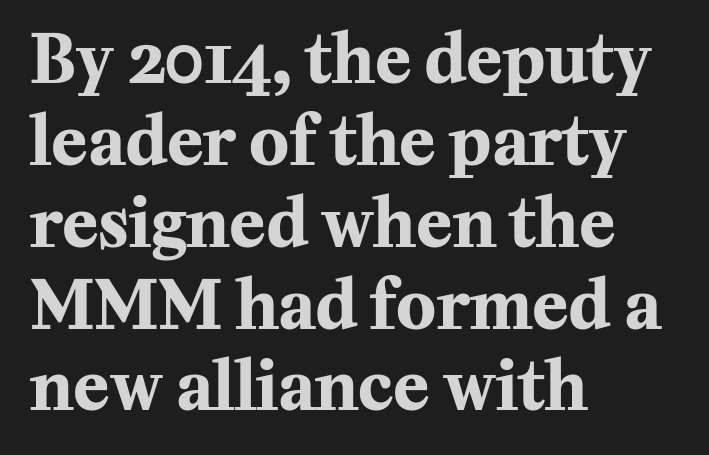
{"serif": "yes", "italic": "no", "bold": "yes", "weight": "bold", "width": "normal", "stroke_contrast": "medium", "x_height": "medium", "monospaced": "no", "underline": "no", "align": "left", "line_spacing_ratio": 1.24, "letter_spacing": "normal", "letter_spacing_em": 0.0, "glyph_px": 66}
